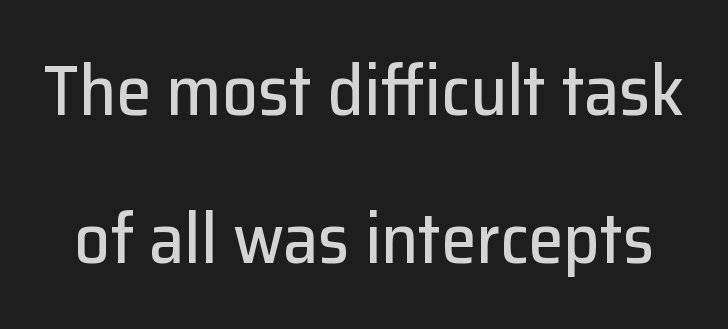
Q: Is the text italic (slanted)? A: No, it is upright.
Q: Is the typeface a serif or a sans-serif typeface? A: Sans-serif.
Q: Is the text underlined? A: No.
Q: Is the spacing between letters normal or unusually wide? A: Normal.
Q: Is the spacing between lines tight, normal or loose? A: Loose.
Q: Width (condensed, normal, or wide)? A: Normal.
Q: Stroke contrast? A: Low.
Q: x-height? A: Medium.
Q: Monospaced? A: No.
